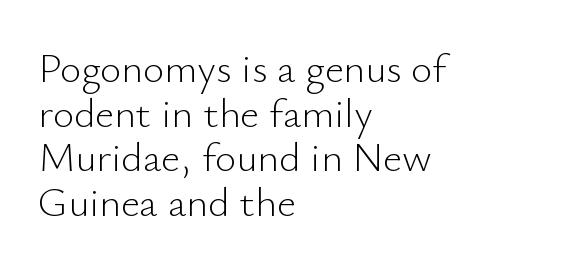
Q: Is the text bold? A: No.
Q: Is the text italic (slanted)? A: No, it is upright.
Q: Is the typeface a serif or a sans-serif typeface? A: Sans-serif.
Q: Is the text underlined? A: No.
Q: How is the paragraph aligned? A: Left-aligned.
Q: Is the spacing between letters normal or unusually wide? A: Normal.
Q: Is the spacing between lines tight, normal or loose? A: Tight.
Q: Width (condensed, normal, or wide)? A: Normal.
Q: Stroke contrast? A: Low.
Q: x-height? A: Small.
Q: Monospaced? A: No.
